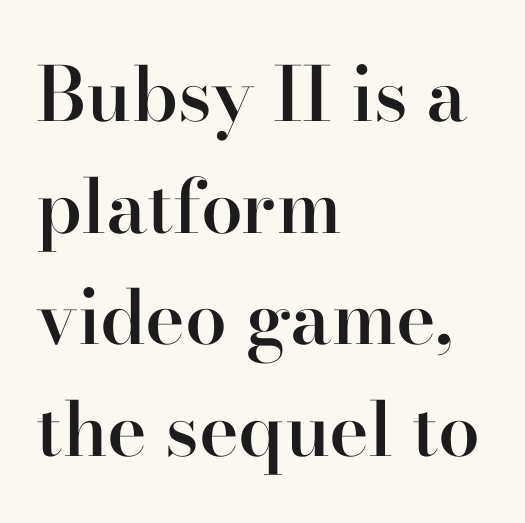
The image shows 75 px semibold serif type, upright; set left-aligned, normal line spacing (1.49x), normal letter spacing, not underlined; high stroke contrast and a small x-height.
